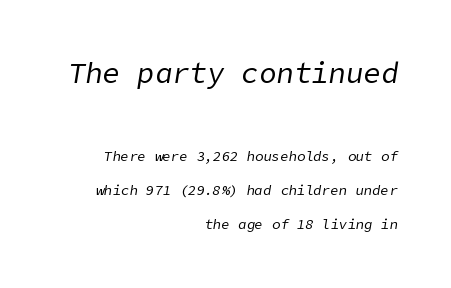
Honestly, the letter spacing is just normal — you wouldn't notice it. You can tell it's italic because the verticals aren't actually vertical. Vertically, the passage feels expansive, rows floating well apart. A bare baseline throughout the passage. The setting favours the right margin, as signatures and pull-quotes sometimes do.
